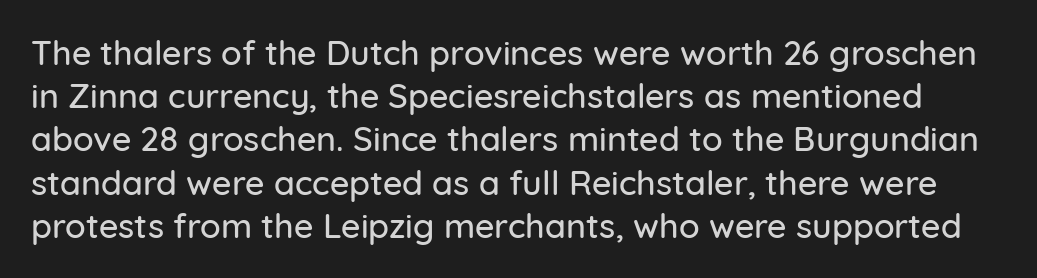
{"serif": "no", "italic": "no", "width": "normal", "stroke_contrast": "low", "x_height": "medium", "monospaced": "no", "underline": "no", "line_spacing": "normal", "line_spacing_ratio": 1.27, "letter_spacing": "normal", "letter_spacing_em": 0.0, "glyph_px": 34}
